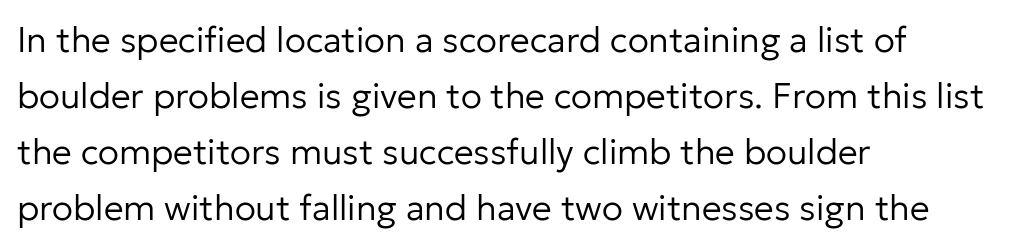
Q: Is the text bold? A: No.
Q: Is the text italic (slanted)? A: No, it is upright.
Q: Is the typeface a serif or a sans-serif typeface? A: Sans-serif.
Q: Is the text underlined? A: No.
Q: How is the paragraph aligned? A: Left-aligned.
Q: Is the spacing between letters normal or unusually wide? A: Normal.
Q: Is the spacing between lines tight, normal or loose? A: Normal.
Q: Width (condensed, normal, or wide)? A: Normal.
Q: Stroke contrast? A: Low.
Q: x-height? A: Medium.
Q: Monospaced? A: No.
